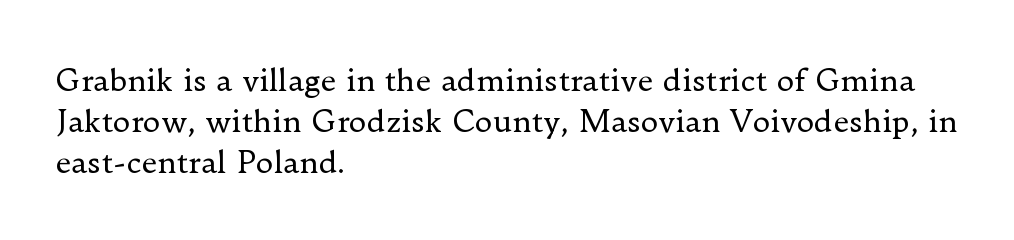
{"serif": "yes", "italic": "no", "bold": "no", "weight": "regular", "width": "normal", "stroke_contrast": "low", "x_height": "small", "monospaced": "no", "underline": "no", "align": "left", "line_spacing": "normal", "line_spacing_ratio": 1.37, "letter_spacing": "normal", "letter_spacing_em": 0.0, "glyph_px": 30}
